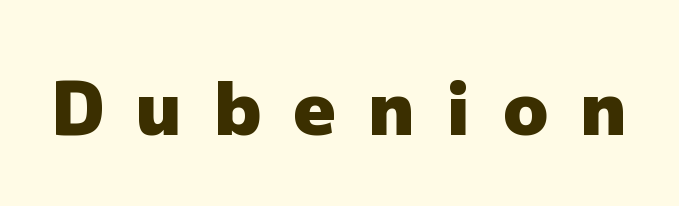
Letters rest on an invisible, unmarked baseline. Substantial extra tracking has been applied to these lines. Pretty heavy lettering here — definitely bold. The letters advance in unequal steps, a hallmark of proportional type.
